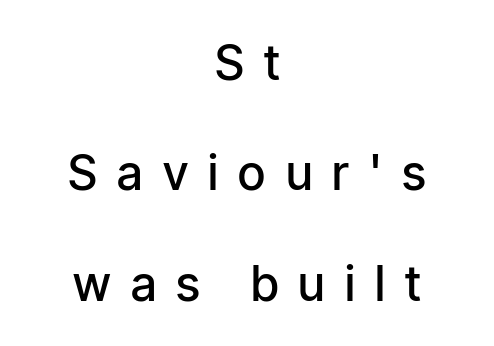
The rendering uses natural spacing where letterforms have individual widths. Someone cranked the tracking dial way up on this one. Posture: straight, roman, zero tilt. Heft: intermediate — a semibold. Does the copy run flush right? No — it is centered line by line. Check where the strokes stop: nothing finishes them off — pure sans.
